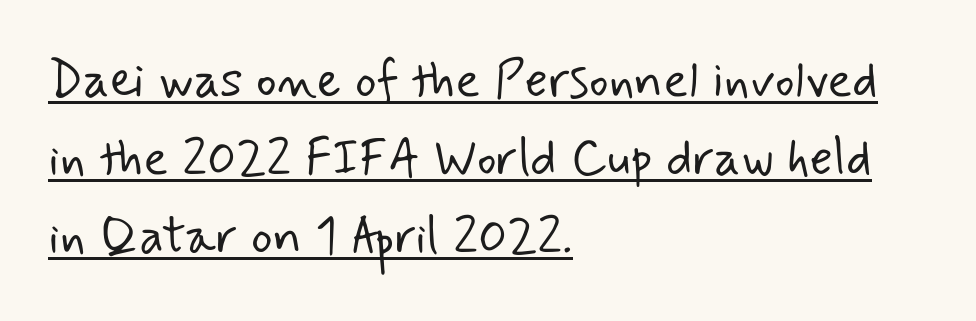
{"serif": "no", "bold": "no", "weight": "light", "width": "normal", "stroke_contrast": "low", "x_height": "small", "monospaced": "no", "underline": "yes", "align": "left", "line_spacing": "normal", "line_spacing_ratio": 1.53, "letter_spacing": "normal", "letter_spacing_em": 0.0, "glyph_px": 51}
